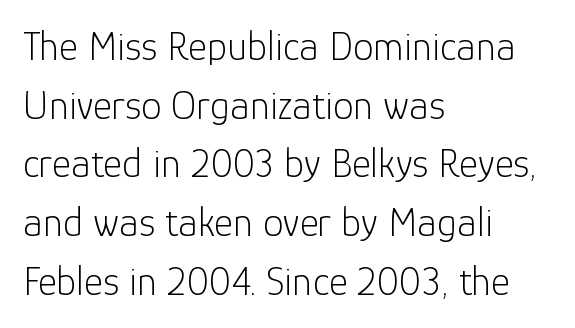
When letters stand straight like this, we call the style roman or upright. A quiet, ordinary-to-light weight characterises the typeface. The designer went with a sans here, leaving each stem footless. How are the letters spaced? Ordinarily, with no added tracking. What's the leading like? Ordinary, nothing unusual.
